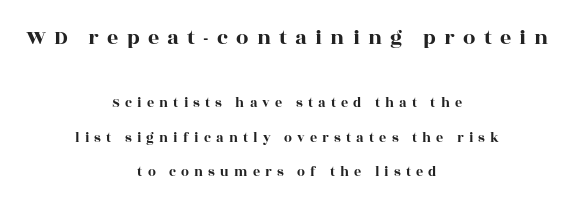
{"italic": "no", "underline": "no", "align": "center", "line_spacing": "loose", "line_spacing_ratio": 2.45, "letter_spacing": "wide", "letter_spacing_em": 0.37, "larger_block": "first", "size_ratio": 1.57, "glyph_px": 22}
